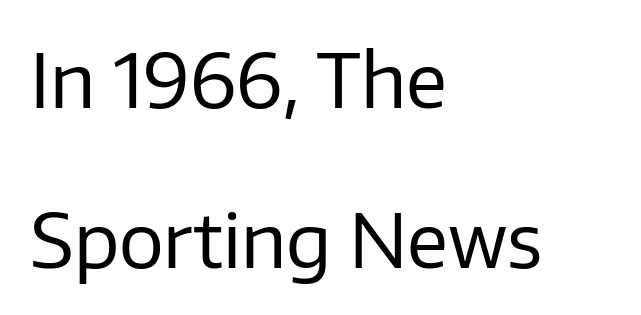
{"serif": "no", "italic": "no", "bold": "no", "weight": "regular", "width": "normal", "stroke_contrast": "low", "x_height": "medium", "monospaced": "no", "underline": "no", "align": "left", "line_spacing": "loose", "line_spacing_ratio": 2.13, "letter_spacing": "normal", "letter_spacing_em": 0.0, "glyph_px": 75}
